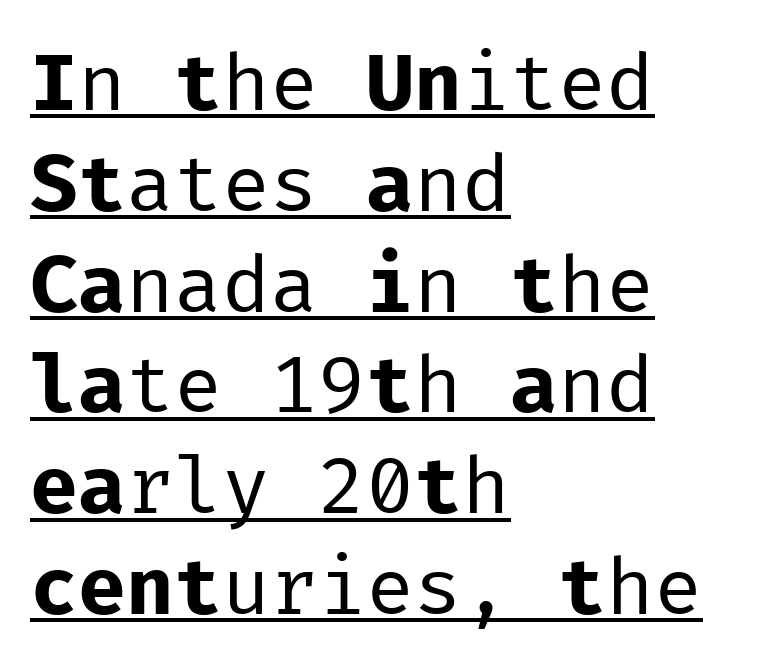
The image shows 80 px regular-weight sans-serif type, upright, monospaced; set left-aligned, normal line spacing (1.26x), normal letter spacing, underlined; low stroke contrast and a medium x-height.
